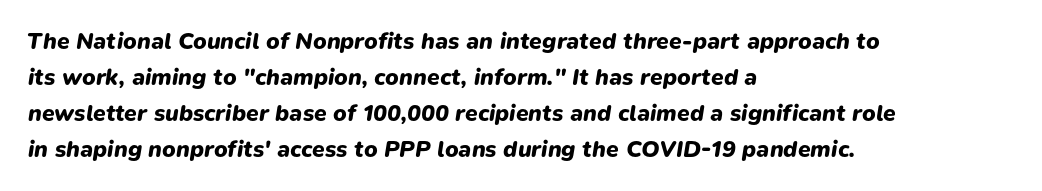
{"italic": "yes", "lean": "right", "slant_degrees": 9, "bold": "yes", "underline": "no", "align": "left", "line_spacing": "normal", "line_spacing_ratio": 1.56, "letter_spacing": "normal", "letter_spacing_em": 0.0, "glyph_px": 23}
